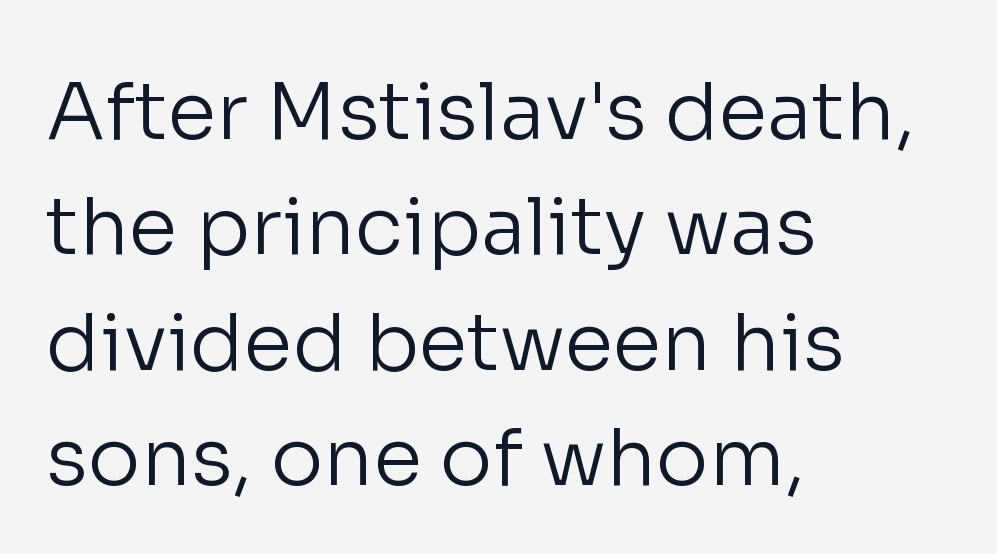
The image shows 79 px regular-weight sans-serif type, upright; set left-aligned, normal line spacing (1.46x), normal letter spacing, not underlined; low stroke contrast and a medium x-height.
